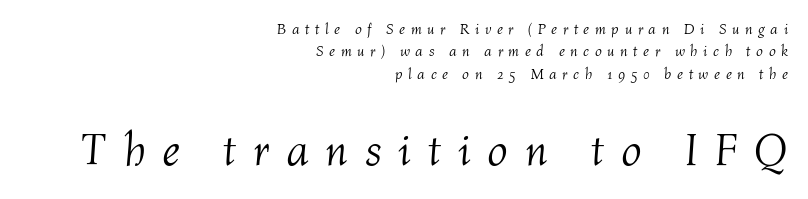
{"italic": "yes", "lean": "right", "slant_degrees": 4, "bold": "no", "weight": "light", "width": "normal", "stroke_contrast": "medium", "x_height": "medium", "monospaced": "no", "underline": "no", "align": "right", "line_spacing": "normal", "line_spacing_ratio": 1.5, "letter_spacing": "wide", "letter_spacing_em": 0.37, "larger_block": "second", "size_ratio": 3.0, "glyph_px": 45}
